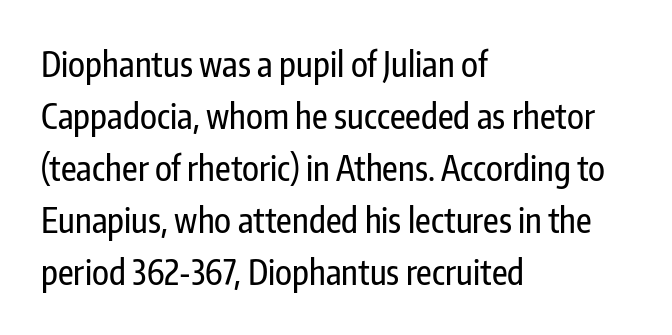
{"serif": "no", "italic": "no", "width": "condensed", "stroke_contrast": "low", "x_height": "medium", "monospaced": "no", "underline": "no", "align": "left", "line_spacing": "normal", "line_spacing_ratio": 1.53, "letter_spacing": "normal", "letter_spacing_em": 0.0, "glyph_px": 34}
